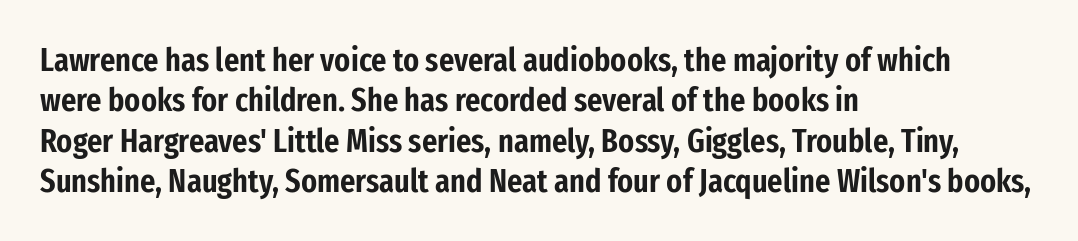
{"serif": "no", "italic": "no", "width": "condensed", "stroke_contrast": "low", "x_height": "medium", "monospaced": "no", "underline": "no", "align": "left", "line_spacing_ratio": 1.22, "letter_spacing": "normal", "letter_spacing_em": 0.0, "glyph_px": 33}
